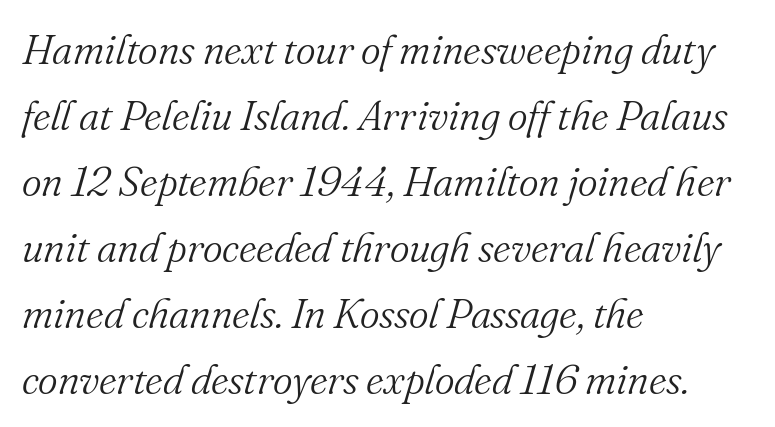
Q: Is the text bold? A: No.
Q: Is the text italic (slanted)? A: Yes, it leans right by about 16 degrees.
Q: Is the typeface a serif or a sans-serif typeface? A: Serif.
Q: Is the text underlined? A: No.
Q: How is the paragraph aligned? A: Left-aligned.
Q: Is the spacing between letters normal or unusually wide? A: Normal.
Q: Is the spacing between lines tight, normal or loose? A: Normal.
Q: Width (condensed, normal, or wide)? A: Normal.
Q: Stroke contrast? A: Medium.
Q: x-height? A: Small.
Q: Monospaced? A: No.
